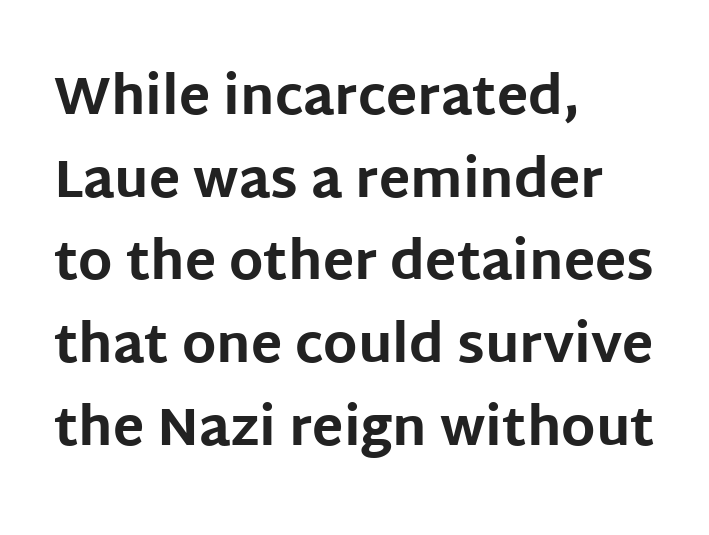
{"serif": "no", "italic": "no", "bold": "yes", "weight": "bold", "width": "normal", "stroke_contrast": "low", "x_height": "large", "monospaced": "no", "underline": "no", "align": "left", "line_spacing": "normal", "line_spacing_ratio": 1.59, "letter_spacing": "normal", "letter_spacing_em": 0.0, "glyph_px": 52}
